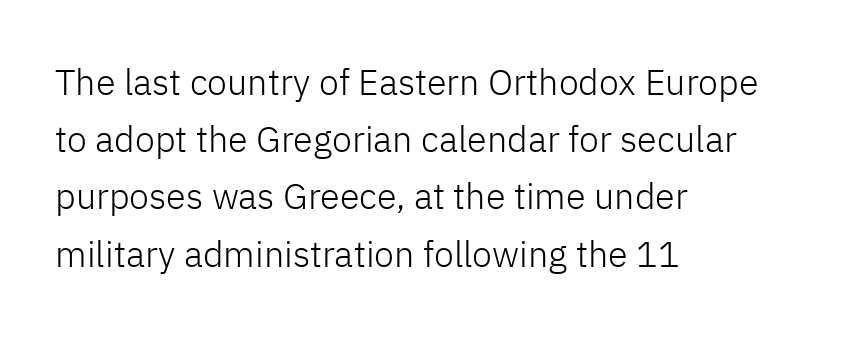
Q: Is the text bold? A: No.
Q: Is the text italic (slanted)? A: No, it is upright.
Q: Is the typeface a serif or a sans-serif typeface? A: Sans-serif.
Q: Is the text underlined? A: No.
Q: How is the paragraph aligned? A: Left-aligned.
Q: Is the spacing between letters normal or unusually wide? A: Normal.
Q: Is the spacing between lines tight, normal or loose? A: Normal.
Q: Width (condensed, normal, or wide)? A: Normal.
Q: Stroke contrast? A: Low.
Q: x-height? A: Medium.
Q: Monospaced? A: No.
